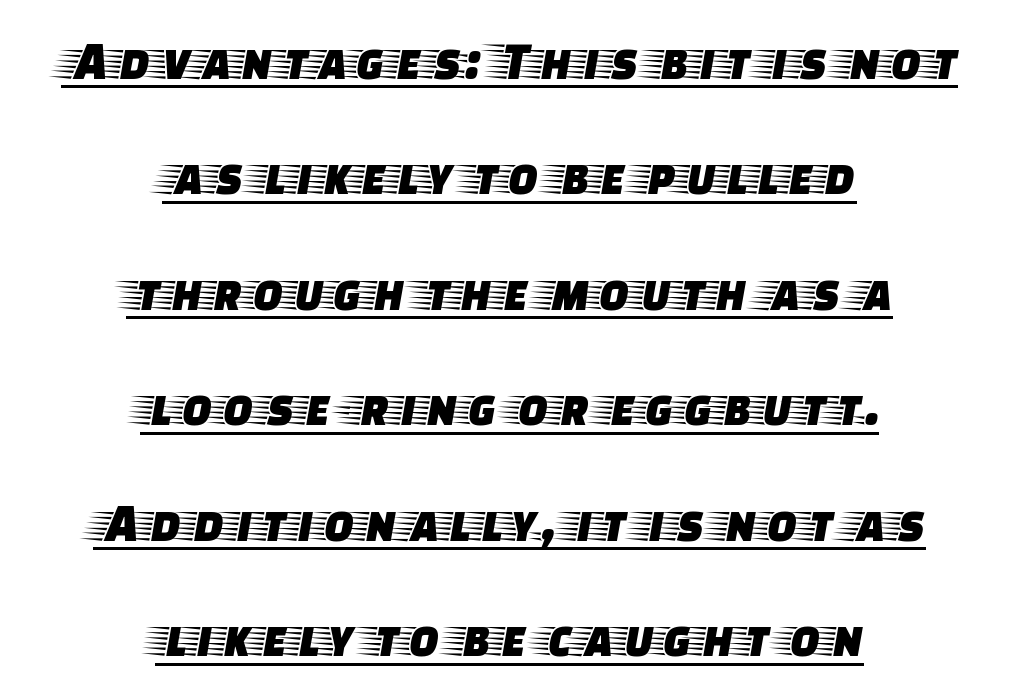
{"serif": "yes", "width": "wide", "stroke_contrast": "low", "x_height": "large", "monospaced": "no", "underline": "yes", "align": "center", "line_spacing": "loose", "line_spacing_ratio": 2.1, "letter_spacing": "normal", "letter_spacing_em": 0.0, "glyph_px": 55}
